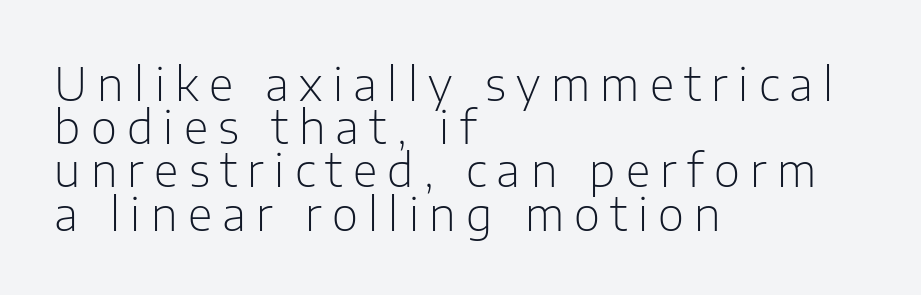
The typesetting does not lean heavy: it is not bold. The designer dialed line spacing down below the default. A classic flush-left, rag-right setting is used for this passage. This is roman type, the default non-slanted kind. Letterform terminals end flat and unadorned throughout the passage. How are the letters spaced? Widely, with obvious added tracking.
